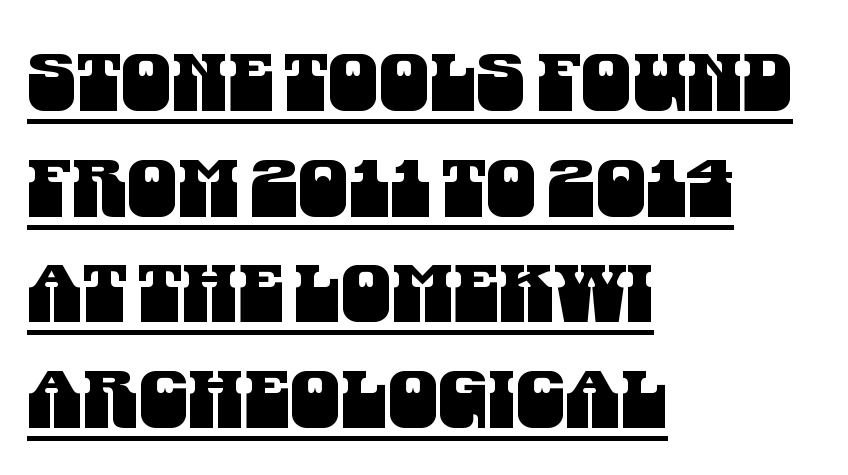
The image shows 80 px condensed sans-serif type; set left-aligned, normal line spacing (1.32x), normal letter spacing, underlined; medium stroke contrast and a large x-height.
